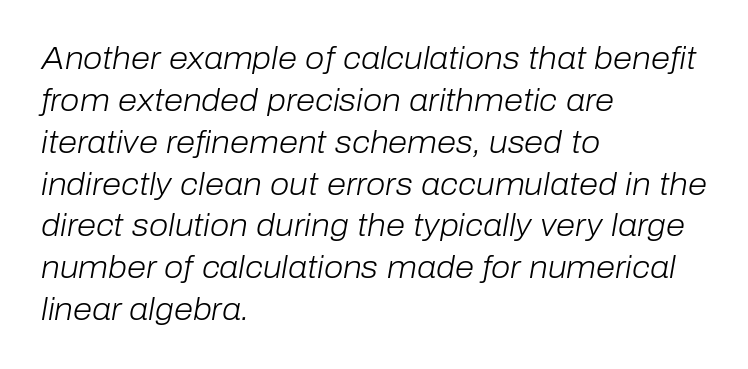
The image shows 31 px light type, italic (leaning right); set left-aligned, normal line spacing (1.35x), normal letter spacing, not underlined; low stroke contrast and a medium x-height.
